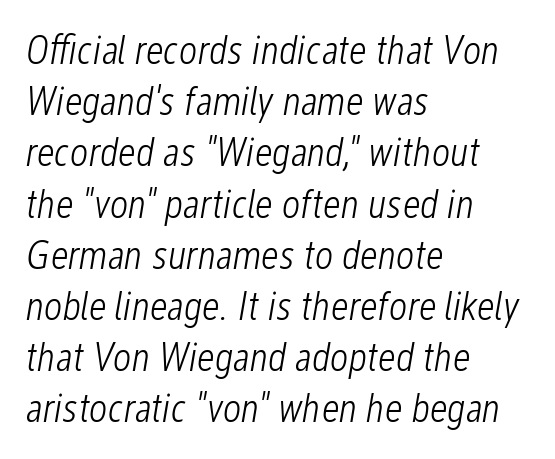
Q: Is the text bold? A: No.
Q: Is the text italic (slanted)? A: Yes, it leans right by about 12 degrees.
Q: Is the text underlined? A: No.
Q: How is the paragraph aligned? A: Left-aligned.
Q: Is the spacing between letters normal or unusually wide? A: Normal.
Q: Is the spacing between lines tight, normal or loose? A: Normal.
Q: Width (condensed, normal, or wide)? A: Condensed.
Q: Stroke contrast? A: Low.
Q: x-height? A: Medium.
Q: Monospaced? A: No.
